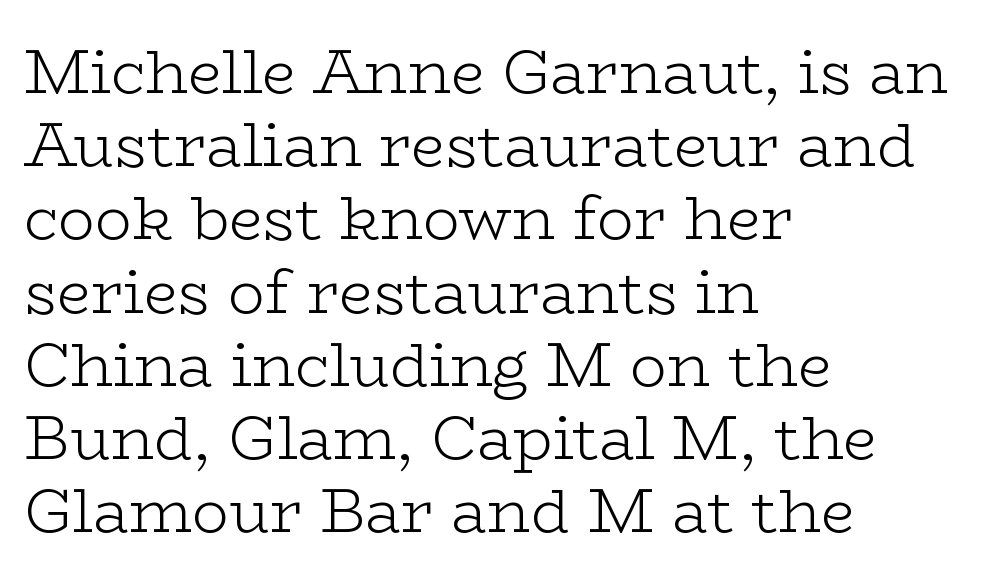
The image shows 61 px light, wide serif type, upright; set left-aligned, line spacing 1.2x, normal letter spacing, not underlined; low stroke contrast and a medium x-height.
